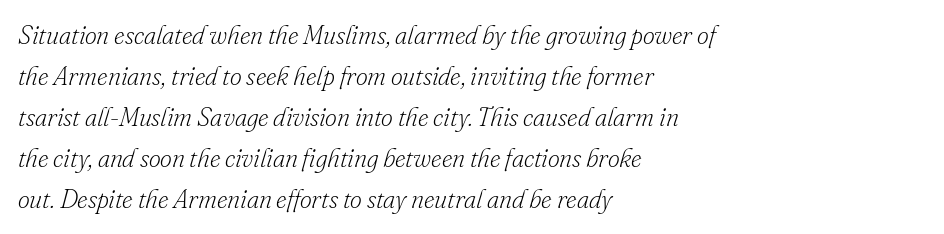
The image shows 26 px text type, italic (leaning right); set left-aligned, normal line spacing (1.58x), normal letter spacing, not underlined.
